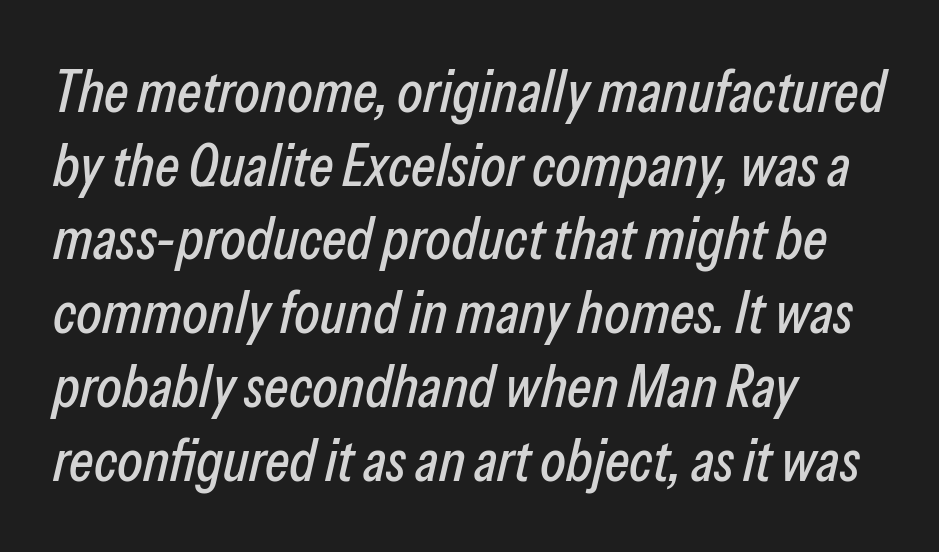
The leading is moderate, giving the passage an even texture. Proportional: the letters do not fall into vertical columns. Horizontally, the lines are justified to the leading edge only. Honestly, there is no underline to notice here at all.
